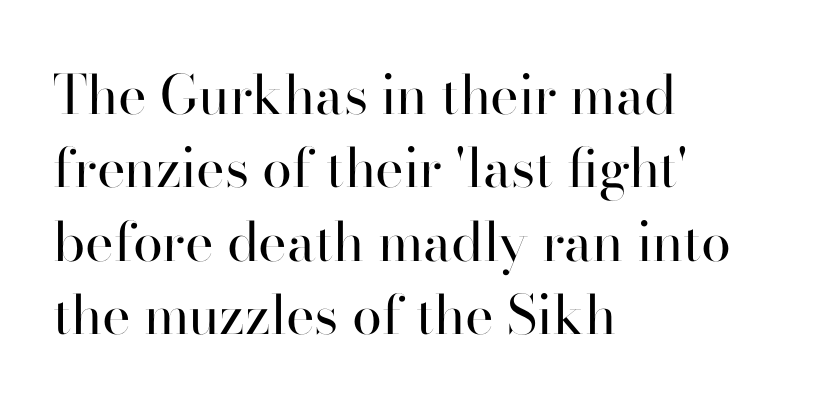
The image shows 54 px regular-weight sans-serif type, upright; set left-aligned, normal line spacing (1.36x), normal letter spacing, not underlined; high stroke contrast and a small x-height.
